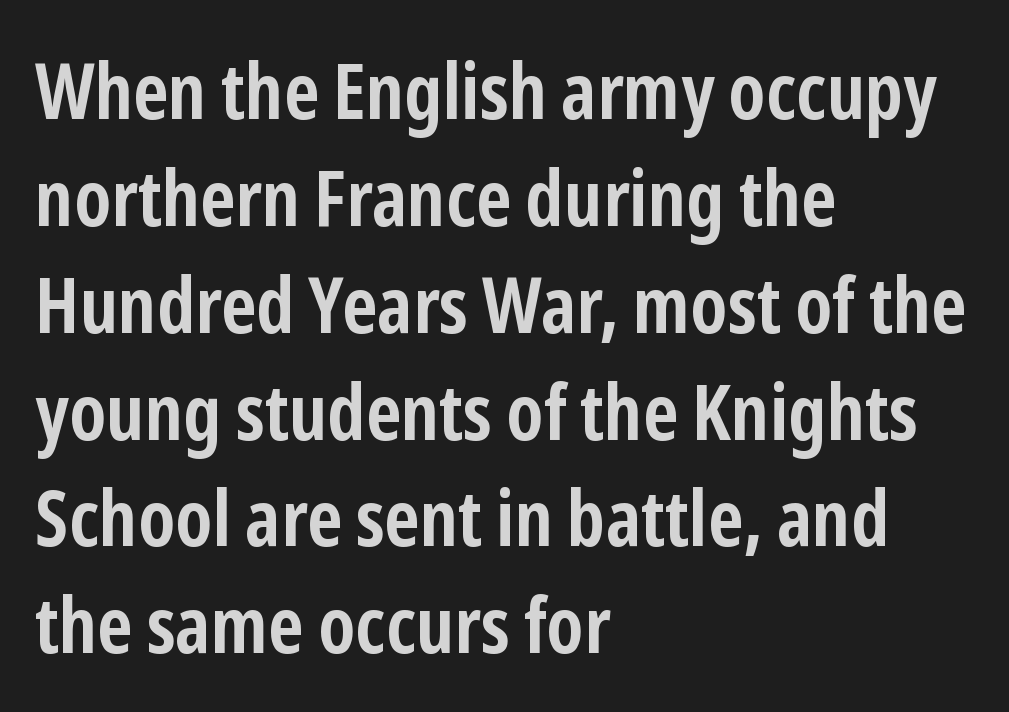
Q: Is the text bold? A: Yes.
Q: Is the text italic (slanted)? A: No, it is upright.
Q: Is the typeface a serif or a sans-serif typeface? A: Sans-serif.
Q: Is the text underlined? A: No.
Q: How is the paragraph aligned? A: Left-aligned.
Q: Is the spacing between letters normal or unusually wide? A: Normal.
Q: Is the spacing between lines tight, normal or loose? A: Normal.
Q: Width (condensed, normal, or wide)? A: Condensed.
Q: Stroke contrast? A: Low.
Q: x-height? A: Medium.
Q: Monospaced? A: No.
